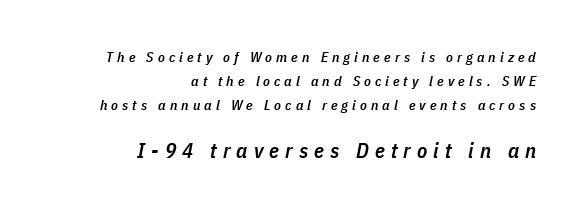
The image shows 21 px text type, italic (leaning right); set right-aligned, line spacing 1.72x, unusually wide letter spacing (+0.29 em), not underlined; the second (bottom) block is 1.5x larger.
